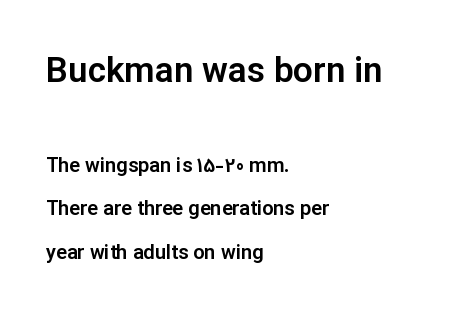
The image shows 35 px sans-serif type, upright; set left-aligned, loose line spacing (2.19x), normal letter spacing, not underlined; the first (top) block is 1.75x larger; low stroke contrast and a medium x-height.
